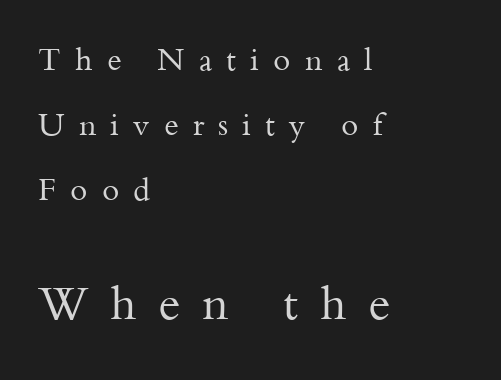
Compared with a typical body face, this is equally light or lighter still. Spacing verdict: proportional, widths tailored to each character. All the whitespace from short lines collects on the right. A roman cut, with each character standing at attention. The letterforms stand isolated, each surrounded by extra space.
